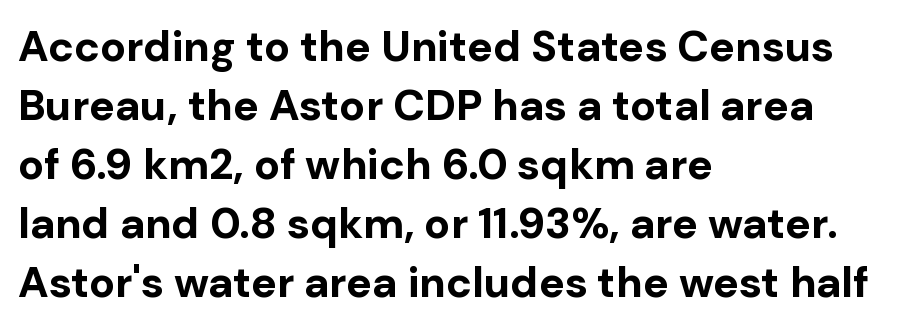
The image shows 43 px bold sans-serif type, upright; set left-aligned, normal line spacing (1.37x), normal letter spacing, not underlined; low stroke contrast and a medium x-height.
